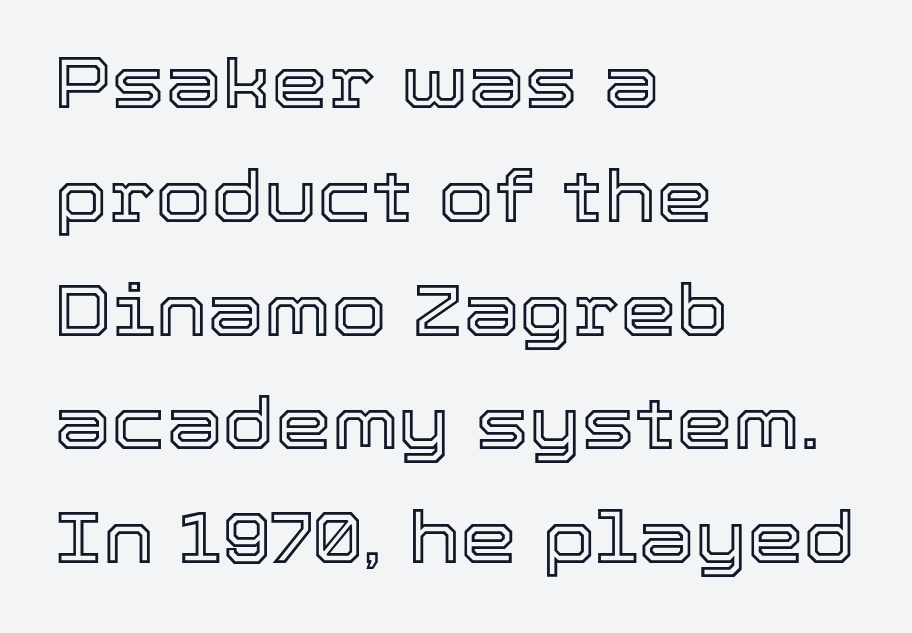
Q: Is the text italic (slanted)? A: No, it is upright.
Q: Is the text underlined? A: No.
Q: How is the paragraph aligned? A: Left-aligned.
Q: Is the spacing between letters normal or unusually wide? A: Normal.
Q: Is the spacing between lines tight, normal or loose? A: Normal.
Q: Width (condensed, normal, or wide)? A: Normal.
Q: x-height? A: Medium.
Q: Monospaced? A: No.
